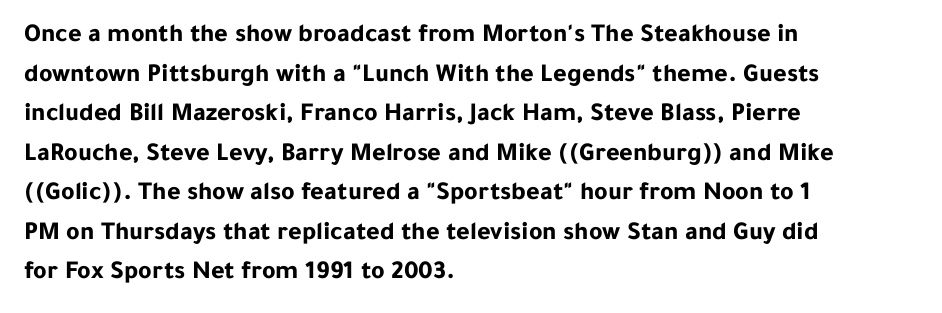
The image shows 26 px bold type, upright; set left-aligned, normal line spacing (1.52x), normal letter spacing, not underlined.
